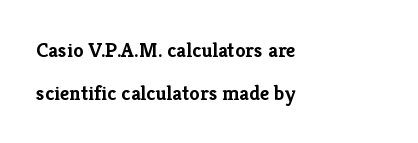
{"italic": "no", "bold": "yes", "underline": "no", "align": "left", "line_spacing": "loose", "line_spacing_ratio": 2.06, "letter_spacing": "normal", "letter_spacing_em": 0.0, "glyph_px": 21}
